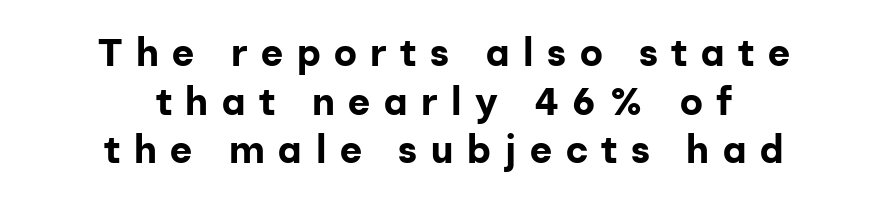
The image shows 38 px bold sans-serif type, upright; set centered, normal line spacing (1.28x), unusually wide letter spacing (+0.36 em), not underlined; low stroke contrast and a medium x-height.
